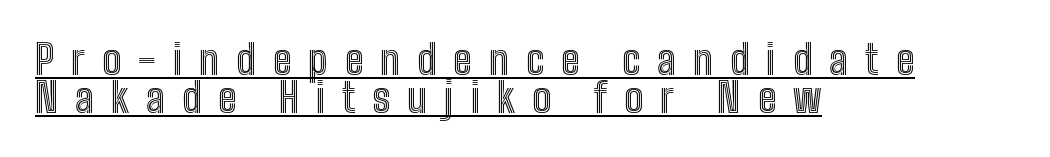
Underlined type. This sample has the flowing, uneven cadence of proportional lettering. The face used here is rendered with a markedly widened letterfit. It's the straight-up-and-down kind of type. The vertical gap from one line to the next is small. This sample is left-justified, so line endings fall wherever the words run out.
